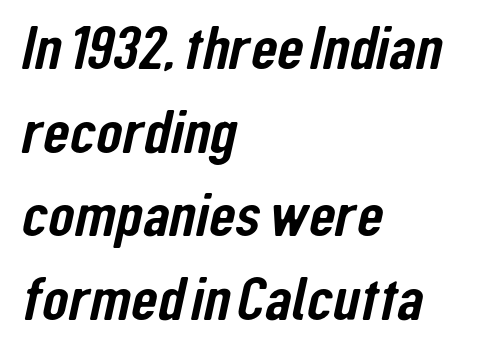
The image shows 61 px condensed sans-serif type; set left-aligned, normal line spacing (1.37x), normal letter spacing, not underlined; low stroke contrast and a medium x-height.
